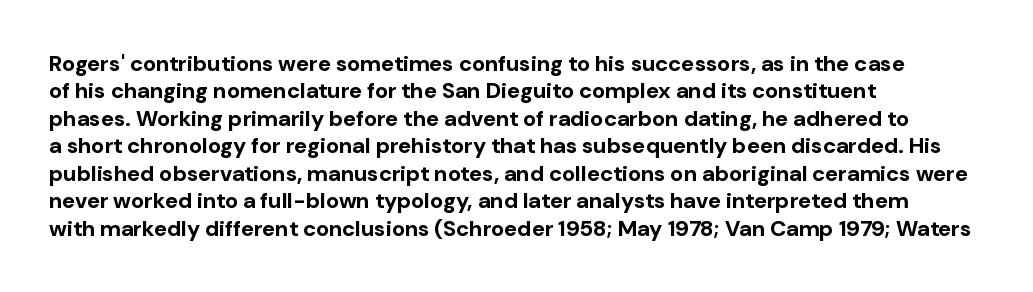
The image shows 22 px bold type, upright; set left-aligned, normal line spacing (1.25x), normal letter spacing, not underlined.
